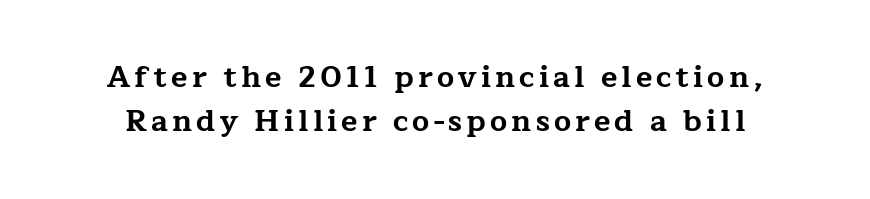
Q: Is the text bold? A: Yes.
Q: Is the text italic (slanted)? A: No, it is upright.
Q: Is the typeface a serif or a sans-serif typeface? A: Serif.
Q: Is the text underlined? A: No.
Q: Is the spacing between lines tight, normal or loose? A: Normal.
Q: Width (condensed, normal, or wide)? A: Wide.
Q: Stroke contrast? A: Low.
Q: x-height? A: Medium.
Q: Monospaced? A: No.
